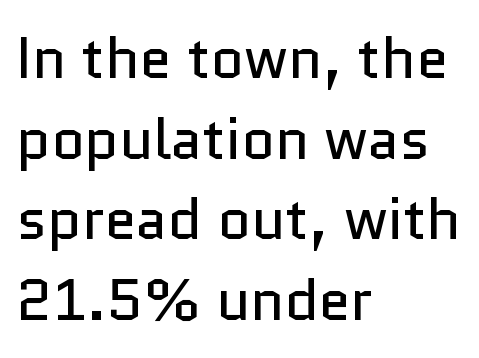
The letters stand upright; this is a roman face. Compared with a typical body face, this is equally light or lighter still. These lines keep a tight, regular rhythm from letter to letter. This block has exactly the height ordinary leading produces. You could not count columns in this text — the font is proportionally spaced. The area under the type is left untouched.
